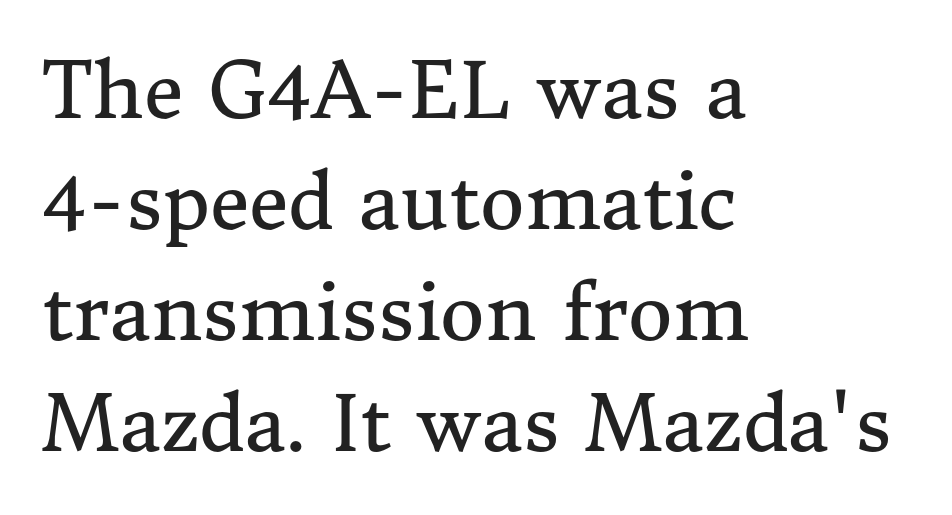
Has an underline been added? It has not. The letters sit at their default tracking, neither squeezed nor spread. Nope, not italic — everything's standing straight. Here the designer chose a conventional face with non-uniform glyph widths.
